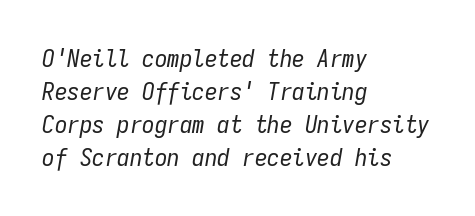
The image shows 25 px text type, italic (leaning right); set left-aligned, normal line spacing (1.32x), normal letter spacing, not underlined.
